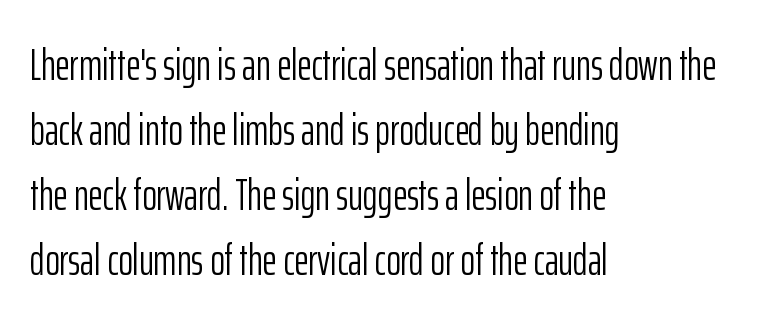
Q: Is the text bold? A: No.
Q: Is the text italic (slanted)? A: No, it is upright.
Q: Is the typeface a serif or a sans-serif typeface? A: Sans-serif.
Q: Is the text underlined? A: No.
Q: How is the paragraph aligned? A: Left-aligned.
Q: Is the spacing between letters normal or unusually wide? A: Normal.
Q: Is the spacing between lines tight, normal or loose? A: Normal.
Q: Width (condensed, normal, or wide)? A: Condensed.
Q: Stroke contrast? A: Low.
Q: x-height? A: Medium.
Q: Monospaced? A: No.
